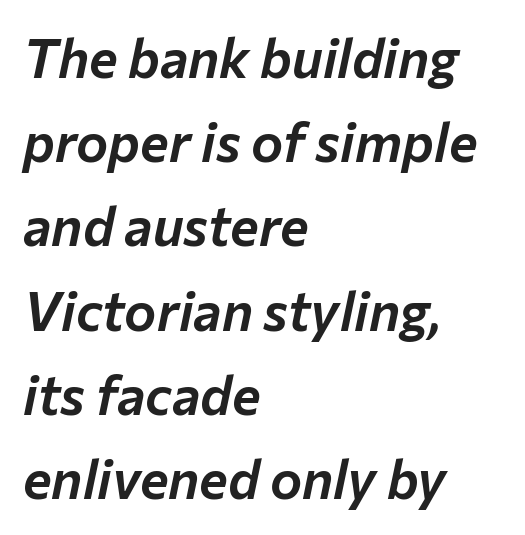
Inter-character spacing is left at the font's built-in metrics. Check under the words: just untouched page. Italic: yes, the glyphs are oblique. Looks like regular typesetting: each glyph gets only the width it needs. Every row of glyphs begins at an identical x-position on the left. Quick note: interline space is typical.
